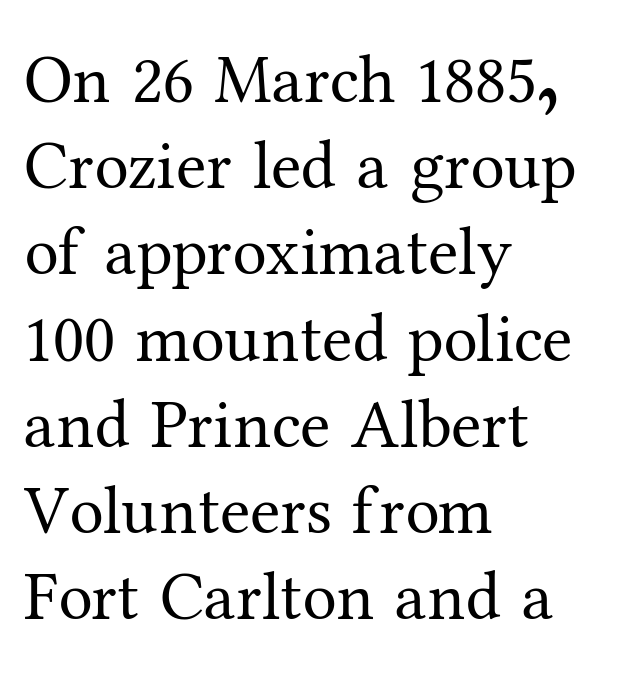
Q: Is the text bold? A: No.
Q: Is the text italic (slanted)? A: No, it is upright.
Q: Is the typeface a serif or a sans-serif typeface? A: Serif.
Q: Is the text underlined? A: No.
Q: How is the paragraph aligned? A: Left-aligned.
Q: Is the spacing between letters normal or unusually wide? A: Normal.
Q: Is the spacing between lines tight, normal or loose? A: Normal.
Q: Width (condensed, normal, or wide)? A: Normal.
Q: Stroke contrast? A: Medium.
Q: x-height? A: Medium.
Q: Monospaced? A: No.
